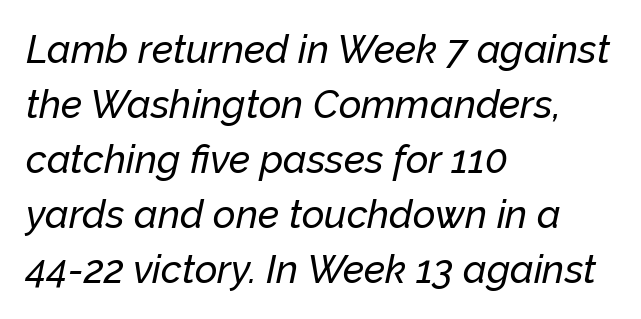
The image shows 39 px text type, italic (leaning right); set left-aligned, normal line spacing (1.41x), normal letter spacing, not underlined; low stroke contrast and a medium x-height.
